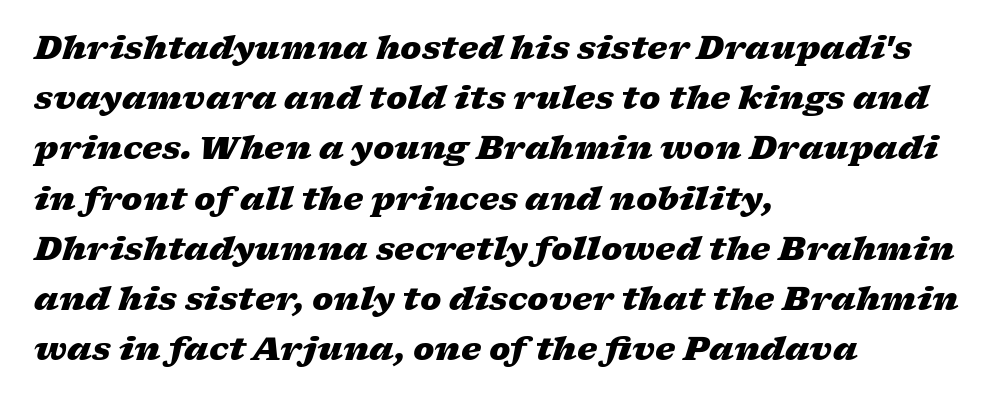
Q: Is the text bold? A: Yes.
Q: Is the text italic (slanted)? A: Yes, it leans right by about 17 degrees.
Q: Is the text underlined? A: No.
Q: How is the paragraph aligned? A: Left-aligned.
Q: Is the spacing between letters normal or unusually wide? A: Normal.
Q: Is the spacing between lines tight, normal or loose? A: Normal.
Q: Width (condensed, normal, or wide)? A: Wide.
Q: Stroke contrast? A: Low.
Q: x-height? A: Medium.
Q: Monospaced? A: No.
